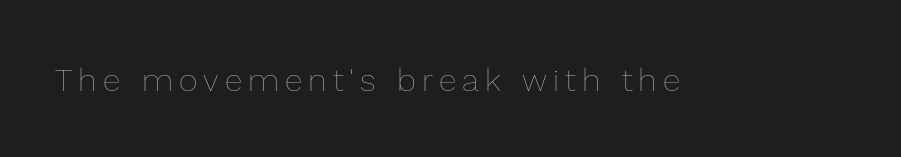
Q: Is the text bold? A: No.
Q: Is the text italic (slanted)? A: No, it is upright.
Q: Is the text underlined? A: No.
Q: Width (condensed, normal, or wide)? A: Normal.
Q: x-height? A: Medium.
Q: Monospaced? A: No.
